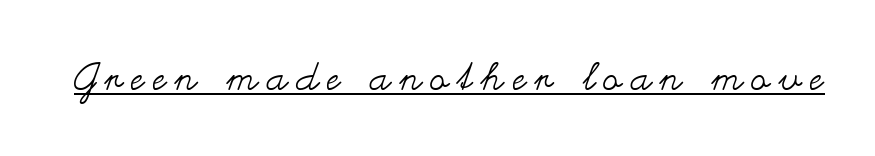
The letters are spread apart with noticeably loose tracking. The passage shown is not bold in any degree. The rendering uses natural spacing where letterforms have individual widths. Looks like someone drew a line under every word here.
